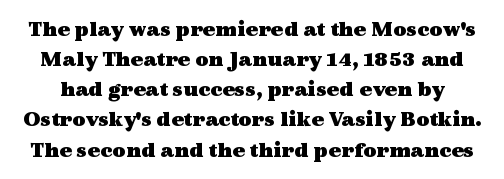
{"italic": "no", "bold": "yes", "underline": "no", "line_spacing": "normal", "line_spacing_ratio": 1.31, "letter_spacing": "normal", "letter_spacing_em": 0.0, "glyph_px": 23}
